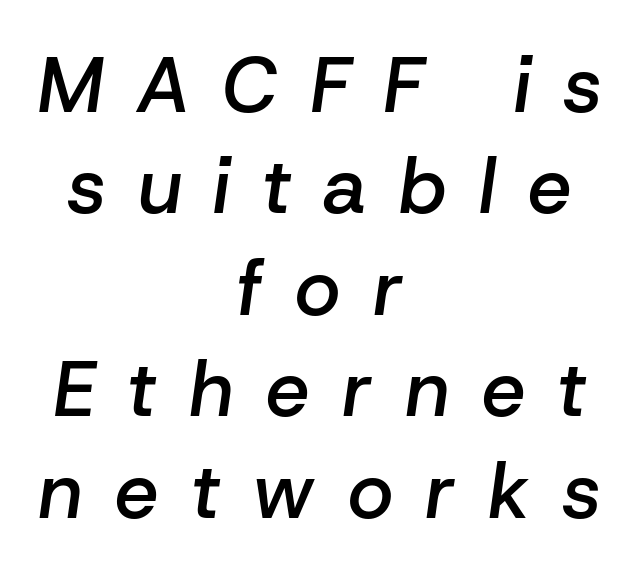
{"italic": "yes", "lean": "right", "slant_degrees": 8, "bold": "semi", "weight": "semibold", "width": "normal", "stroke_contrast": "low", "x_height": "medium", "monospaced": "no", "underline": "no", "align": "center", "line_spacing": "normal", "line_spacing_ratio": 1.3, "letter_spacing": "wide", "letter_spacing_em": 0.42, "glyph_px": 78}
